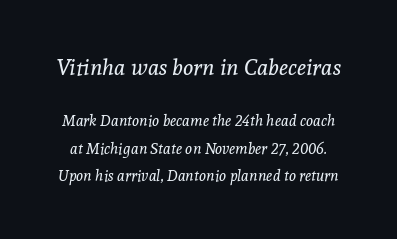
{"italic": "yes", "lean": "right", "slant_degrees": 8, "bold": "no", "underline": "no", "line_spacing_ratio": 1.84, "letter_spacing": "normal", "letter_spacing_em": 0.0, "larger_block": "first", "size_ratio": 1.47, "glyph_px": 22}
